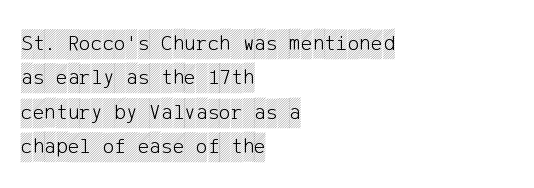
The image shows 22 px text type, upright; set left-aligned, normal line spacing (1.56x), normal letter spacing, not underlined.
